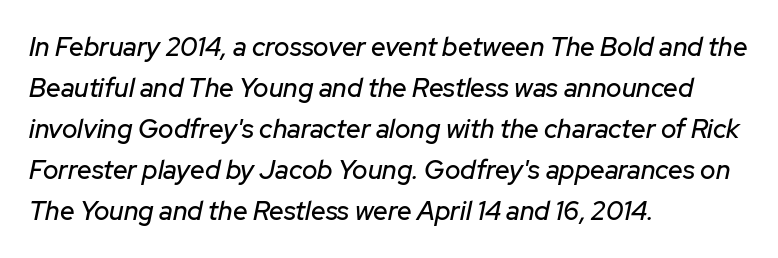
{"italic": "yes", "lean": "right", "slant_degrees": 12, "underline": "no", "align": "left", "line_spacing": "normal", "line_spacing_ratio": 1.58, "letter_spacing": "normal", "letter_spacing_em": 0.0, "glyph_px": 26}
